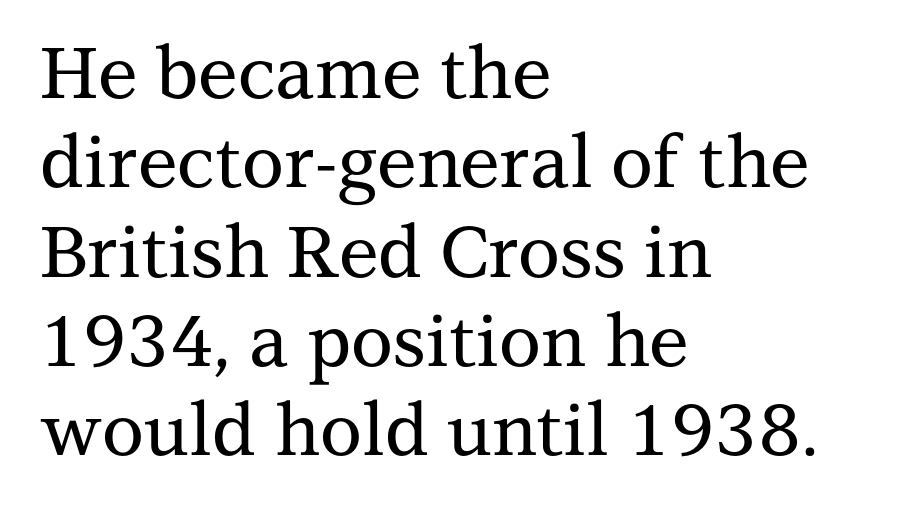
A typesetter would call this proportional, since set widths differ per character. Plain, unruled lines of type. Observe the ordinary spacing: letters are neighbours, not strangers. The typography opts for an upright posture over an oblique one. Horizontal alignment here is leftward, the default for most running prose.
